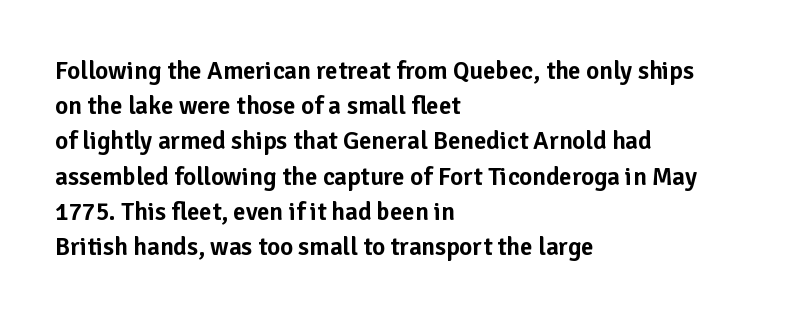
Posture: straight, roman, zero tilt. This rendering uses left alignment, leaving the right contour irregular. This sample keeps an unexceptional amount of space between lines. Bare-footed words on every line.
